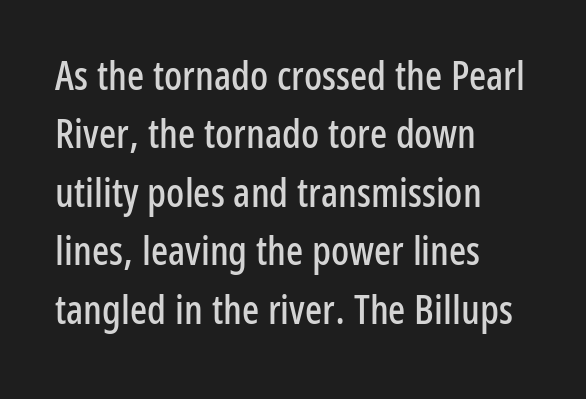
Q: Is the text italic (slanted)? A: No, it is upright.
Q: Is the typeface a serif or a sans-serif typeface? A: Sans-serif.
Q: Is the text underlined? A: No.
Q: How is the paragraph aligned? A: Left-aligned.
Q: Is the spacing between letters normal or unusually wide? A: Normal.
Q: Is the spacing between lines tight, normal or loose? A: Normal.
Q: Width (condensed, normal, or wide)? A: Condensed.
Q: Stroke contrast? A: Low.
Q: x-height? A: Medium.
Q: Monospaced? A: No.
